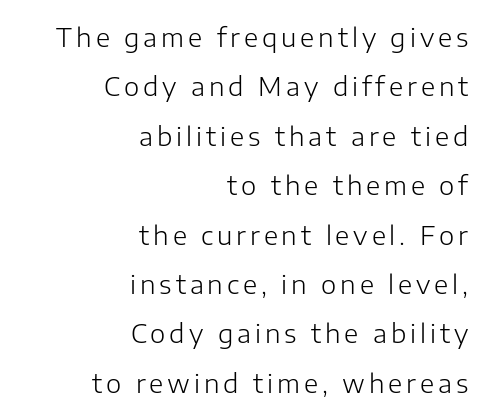
{"italic": "no", "bold": "no", "underline": "no", "align": "right", "line_spacing": "loose", "line_spacing_ratio": 1.9, "glyph_px": 26}
